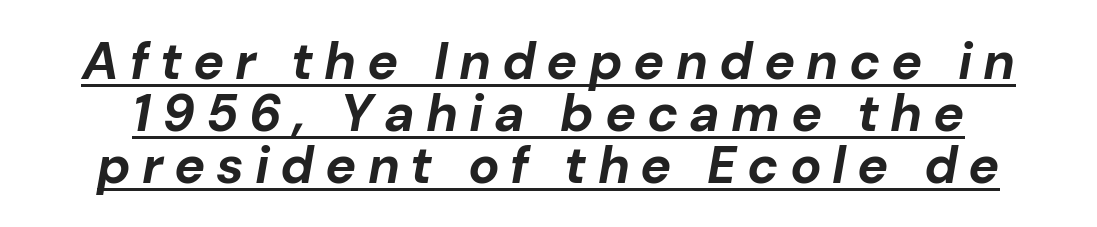
The image shows 52 px bold type, italic (leaning right); set tight line spacing (1.0x), unusually wide letter spacing (+0.21 em), underlined; low stroke contrast and a medium x-height.
